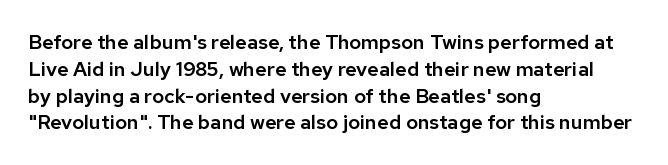
{"italic": "no", "underline": "no", "align": "left", "line_spacing": "normal", "line_spacing_ratio": 1.34, "letter_spacing": "normal", "letter_spacing_em": 0.0, "glyph_px": 20}
